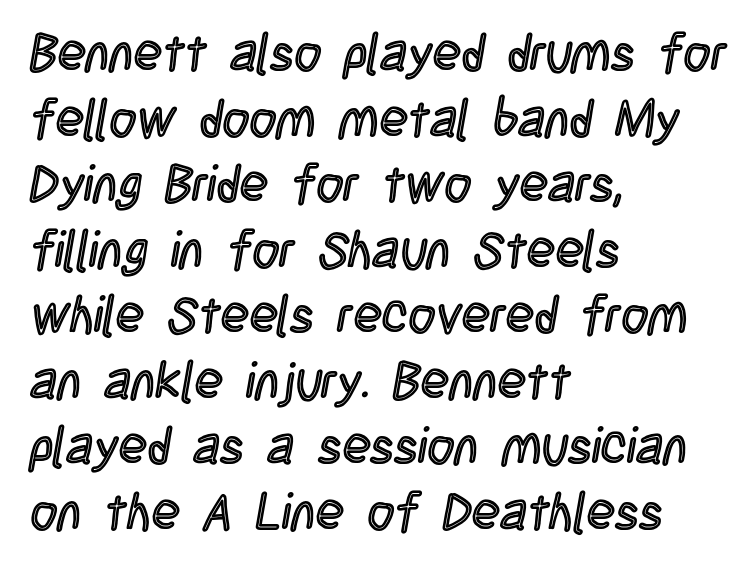
Q: Is the text italic (slanted)? A: Yes.
Q: Is the text underlined? A: No.
Q: How is the paragraph aligned? A: Left-aligned.
Q: Is the spacing between letters normal or unusually wide? A: Normal.
Q: Is the spacing between lines tight, normal or loose? A: Normal.
Q: Width (condensed, normal, or wide)? A: Condensed.
Q: x-height? A: Large.
Q: Monospaced? A: No.
